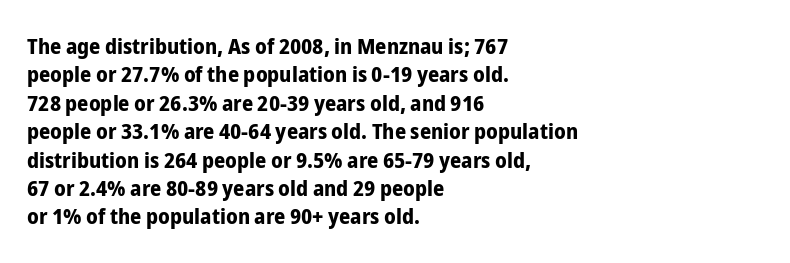
Q: Is the text bold? A: Yes.
Q: Is the text italic (slanted)? A: No, it is upright.
Q: Is the text underlined? A: No.
Q: How is the paragraph aligned? A: Left-aligned.
Q: Is the spacing between letters normal or unusually wide? A: Normal.
Q: Is the spacing between lines tight, normal or loose? A: Normal.
